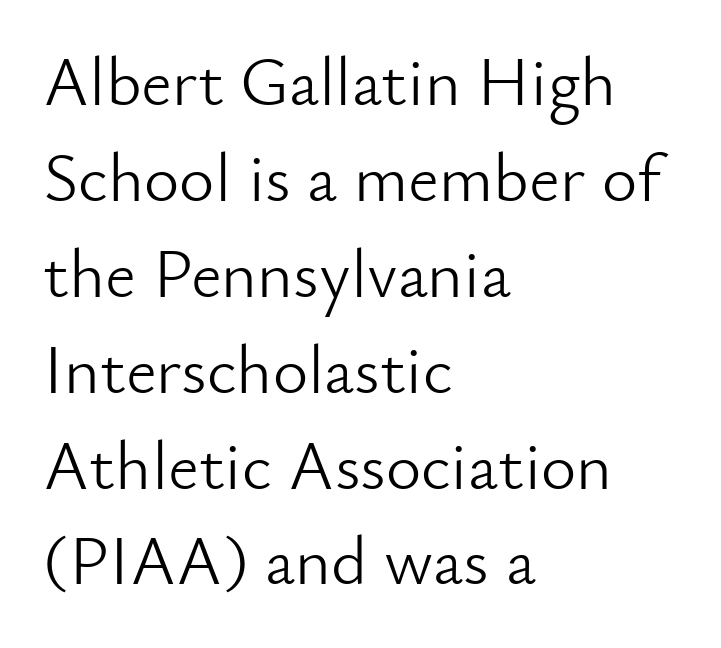
Q: Is the text bold? A: No.
Q: Is the text italic (slanted)? A: No, it is upright.
Q: Is the typeface a serif or a sans-serif typeface? A: Sans-serif.
Q: Is the text underlined? A: No.
Q: How is the paragraph aligned? A: Left-aligned.
Q: Is the spacing between letters normal or unusually wide? A: Normal.
Q: Is the spacing between lines tight, normal or loose? A: Normal.
Q: Width (condensed, normal, or wide)? A: Normal.
Q: Stroke contrast? A: Low.
Q: x-height? A: Small.
Q: Monospaced? A: No.
